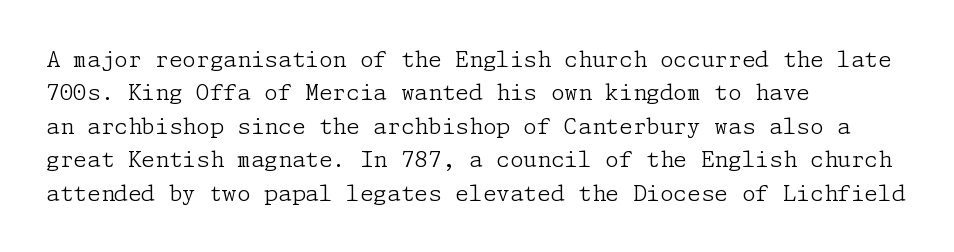
Summary of vertical rhythm: regular, with standard interline spacing. No extra ink here — the face is not bold. Quick note: not italic, upright. Horizontal alignment here is leftward, the default for most running prose.
